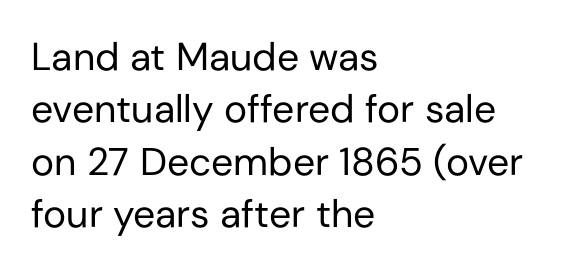
The image shows 39 px regular-weight sans-serif type, upright; set left-aligned, normal line spacing (1.34x), normal letter spacing, not underlined; low stroke contrast and a medium x-height.
